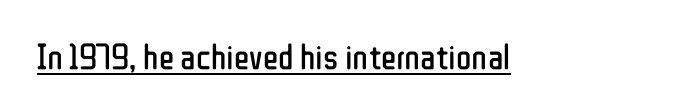
The image shows 36 px regular-weight, condensed sans-serif type, upright; set normal letter spacing, underlined; low stroke contrast and a medium x-height.
